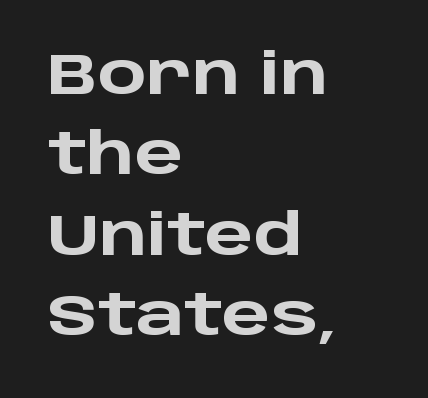
The image shows 57 px heavy, wide sans-serif type, upright; set left-aligned, normal line spacing (1.41x), normal letter spacing, not underlined; low stroke contrast and a large x-height.
